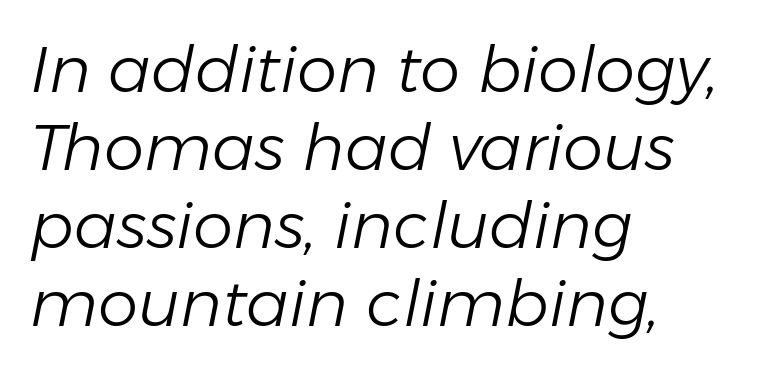
{"italic": "yes", "lean": "right", "slant_degrees": 11, "bold": "no", "weight": "light", "width": "normal", "stroke_contrast": "low", "x_height": "medium", "monospaced": "no", "underline": "no", "align": "left", "line_spacing_ratio": 1.22, "letter_spacing": "normal", "letter_spacing_em": 0.0, "glyph_px": 64}
